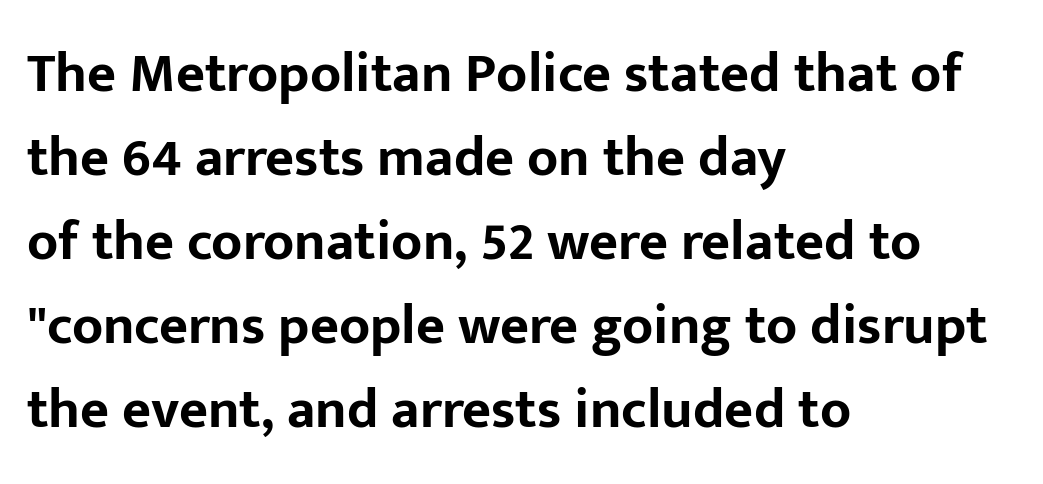
{"serif": "no", "italic": "no", "bold": "yes", "weight": "bold", "width": "normal", "stroke_contrast": "low", "x_height": "medium", "monospaced": "no", "underline": "no", "align": "left", "line_spacing": "normal", "line_spacing_ratio": 1.5, "letter_spacing": "normal", "letter_spacing_em": 0.0, "glyph_px": 56}
